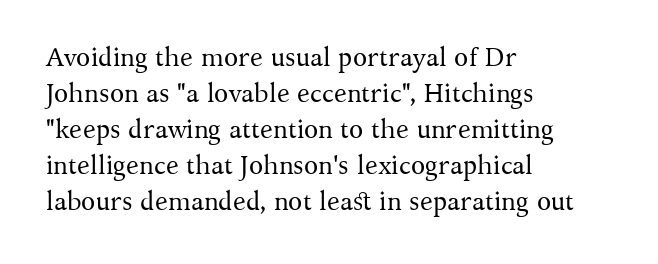
Q: Is the text bold? A: No.
Q: Is the text italic (slanted)? A: No, it is upright.
Q: Is the text underlined? A: No.
Q: How is the paragraph aligned? A: Left-aligned.
Q: Is the spacing between letters normal or unusually wide? A: Normal.
Q: Is the spacing between lines tight, normal or loose? A: Normal.
